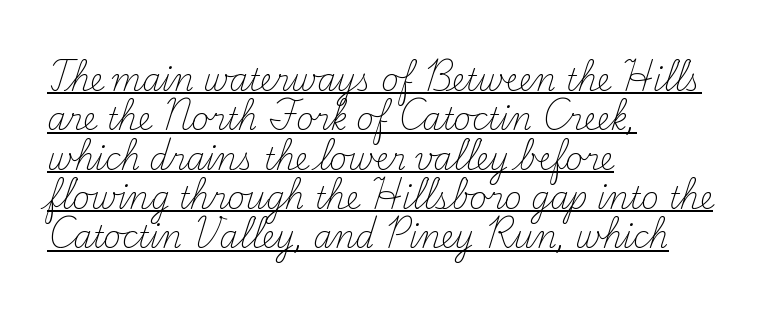
Q: Is the text bold? A: No.
Q: Is the text italic (slanted)? A: Yes.
Q: Is the text underlined? A: Yes.
Q: How is the paragraph aligned? A: Left-aligned.
Q: Is the spacing between letters normal or unusually wide? A: Normal.
Q: Is the spacing between lines tight, normal or loose? A: Normal.
Q: Width (condensed, normal, or wide)? A: Normal.
Q: Stroke contrast? A: Medium.
Q: x-height? A: Small.
Q: Monospaced? A: No.
